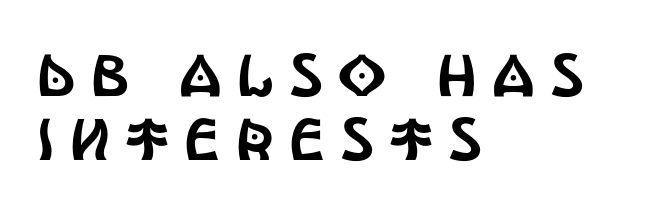
Spacing verdict: proportional, widths tailored to each character. Letterform terminals end flat and unadorned throughout the passage. The vertical gap from one line to the next is small. The strip under each line holds only bare page.
